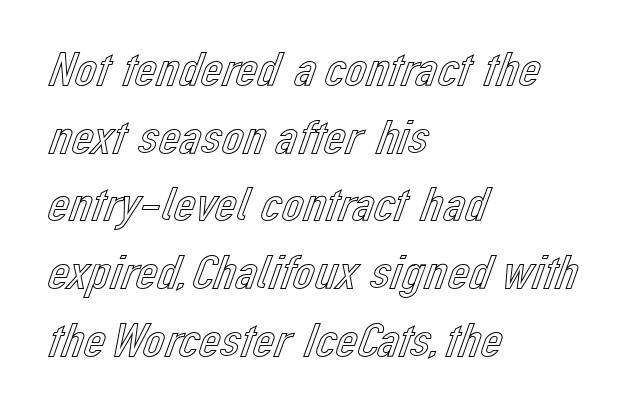
Every row of glyphs begins at an identical x-position on the left. Has an underline been added? It has not. A typesetter would call this zero additional tracking.
